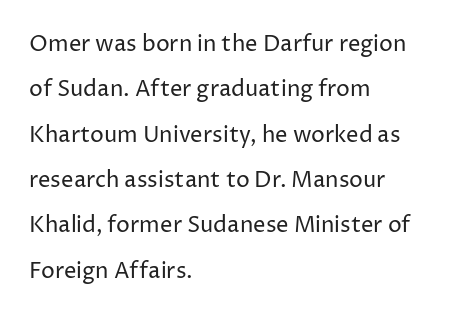
{"italic": "no", "bold": "no", "underline": "no", "align": "left", "line_spacing": "loose", "line_spacing_ratio": 2.06, "letter_spacing": "normal", "letter_spacing_em": 0.0, "glyph_px": 22}
